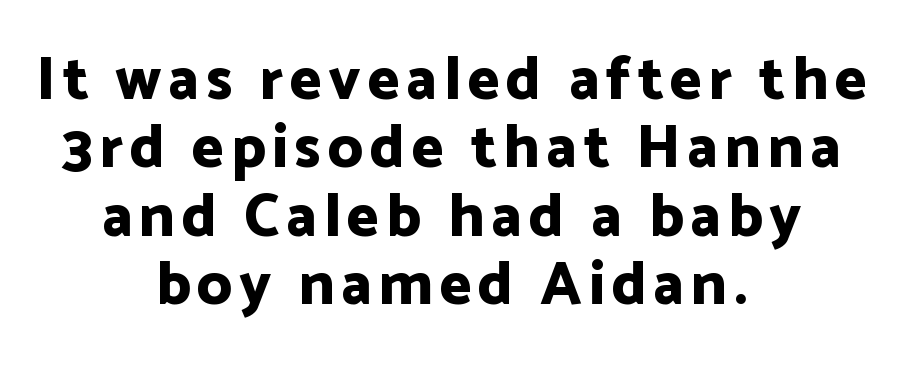
Underlining? Definitely not there. The font's upright variant was chosen for this text. A sans-serif font was chosen for this passage. Character widths vary here, with narrow letters taking less room than wide ones. The lines in this sample share a center point and differ in where they start and stop.
